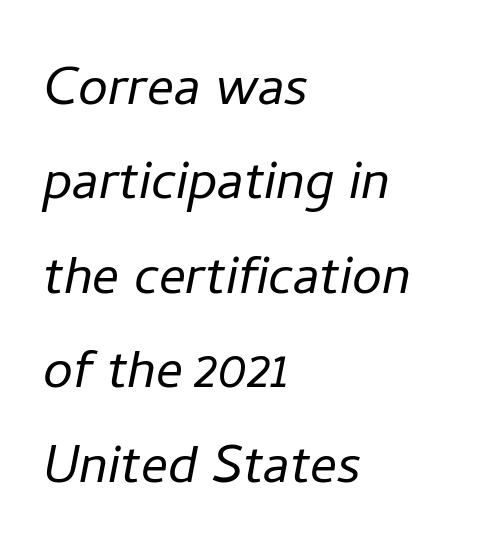
The image shows 67 px light type, italic (leaning right); set left-aligned, normal line spacing (1.41x), normal letter spacing, not underlined; low stroke contrast and a medium x-height.
